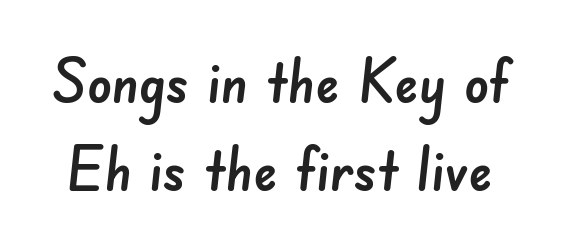
In terms of letterform style, serifs are entirely absent. Spacing verdict: proportional, widths tailored to each character. Is the letter spacing exaggerated? No — it looks like the ordinary default. Regular leading.
